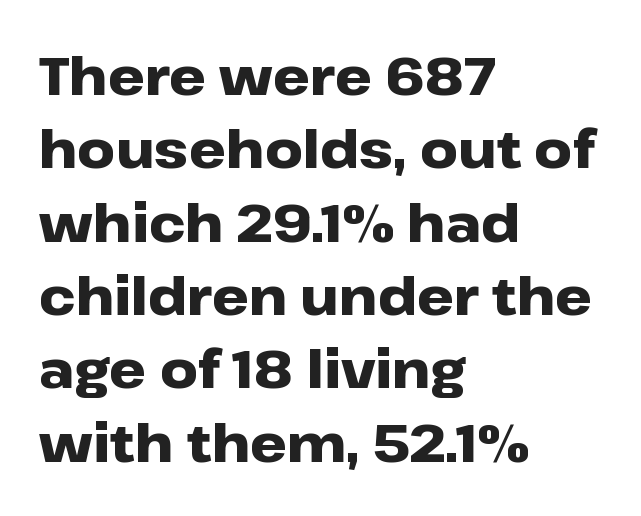
In terms of posture, this sample is upright. Observe the absence of serifs on each vertical stroke in this sample. Casual observation: everything's shoved over to the left. Type without underlining.
